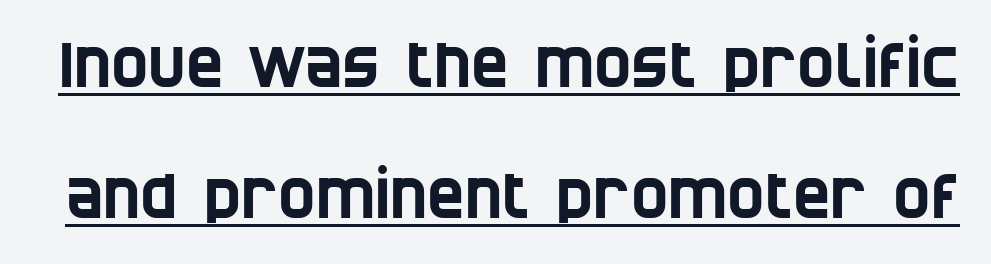
The image shows 63 px condensed sans-serif type; set loose line spacing (2.08x), normal letter spacing, underlined; low stroke contrast and a large x-height.
